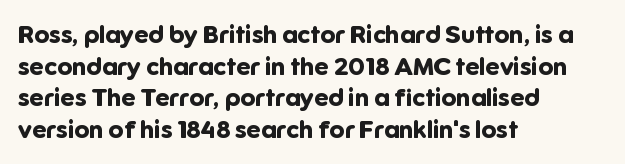
Q: Is the text bold? A: Yes.
Q: Is the text italic (slanted)? A: No, it is upright.
Q: Is the text underlined? A: No.
Q: How is the paragraph aligned? A: Left-aligned.
Q: Is the spacing between letters normal or unusually wide? A: Normal.
Q: Is the spacing between lines tight, normal or loose? A: Normal.
